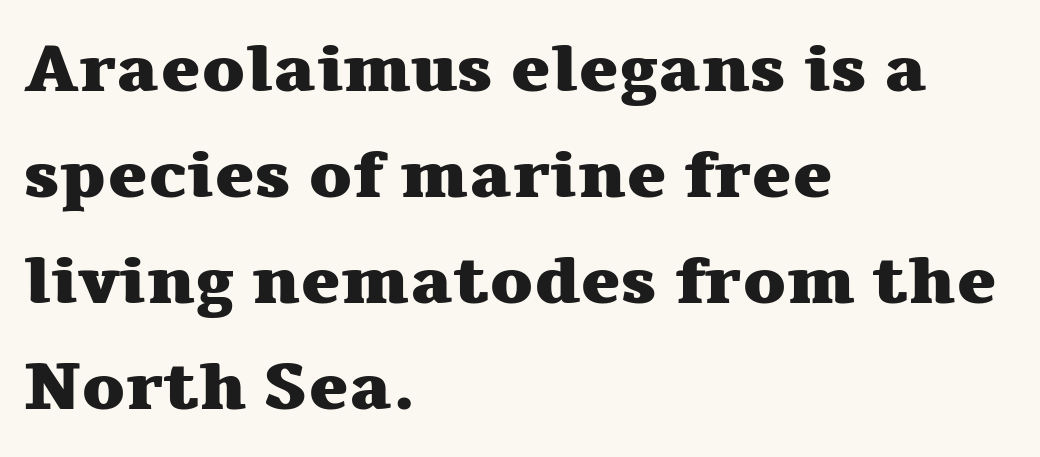
The image shows 67 px heavy, wide serif type, upright; set left-aligned, normal line spacing (1.58x), normal letter spacing, not underlined; medium stroke contrast and a medium x-height.
